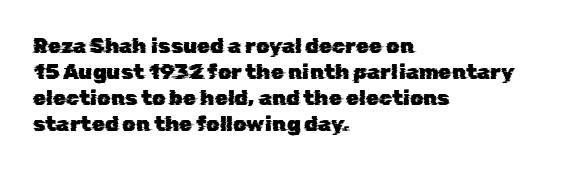
Q: Is the text underlined? A: No.
Q: How is the paragraph aligned? A: Left-aligned.
Q: Is the spacing between letters normal or unusually wide? A: Normal.
